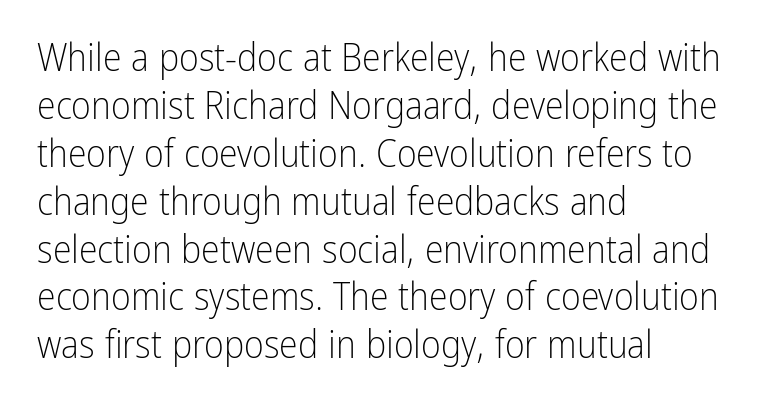
The image shows 38 px light, condensed sans-serif type, upright; set left-aligned, normal line spacing (1.26x), normal letter spacing, not underlined; low stroke contrast and a medium x-height.
